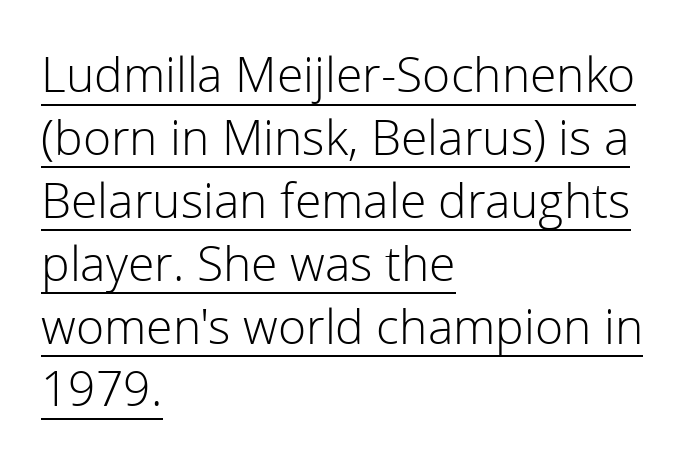
Q: Is the text bold? A: No.
Q: Is the text italic (slanted)? A: No, it is upright.
Q: Is the typeface a serif or a sans-serif typeface? A: Sans-serif.
Q: Is the text underlined? A: Yes.
Q: How is the paragraph aligned? A: Left-aligned.
Q: Is the spacing between letters normal or unusually wide? A: Normal.
Q: Is the spacing between lines tight, normal or loose? A: Normal.
Q: Width (condensed, normal, or wide)? A: Normal.
Q: Stroke contrast? A: Low.
Q: x-height? A: Medium.
Q: Monospaced? A: No.
